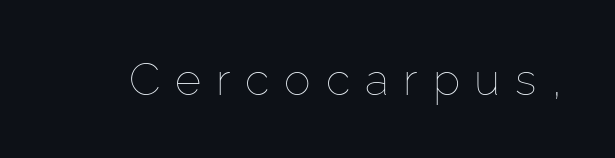
Q: Is the text bold? A: No.
Q: Is the text italic (slanted)? A: No, it is upright.
Q: Is the text underlined? A: No.
Q: Is the spacing between letters normal or unusually wide? A: Unusually wide.
Q: Width (condensed, normal, or wide)? A: Normal.
Q: Stroke contrast? A: Low.
Q: x-height? A: Medium.
Q: Monospaced? A: No.
